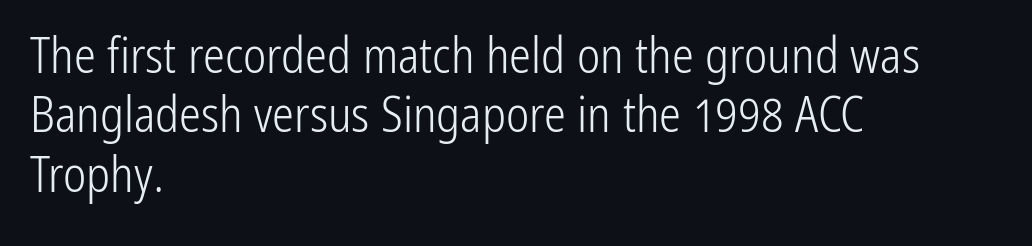
{"serif": "no", "italic": "no", "bold": "no", "weight": "light", "width": "condensed", "stroke_contrast": "low", "x_height": "medium", "monospaced": "no", "underline": "no", "align": "left", "line_spacing_ratio": 1.21, "letter_spacing": "normal", "letter_spacing_em": 0.0, "glyph_px": 49}
